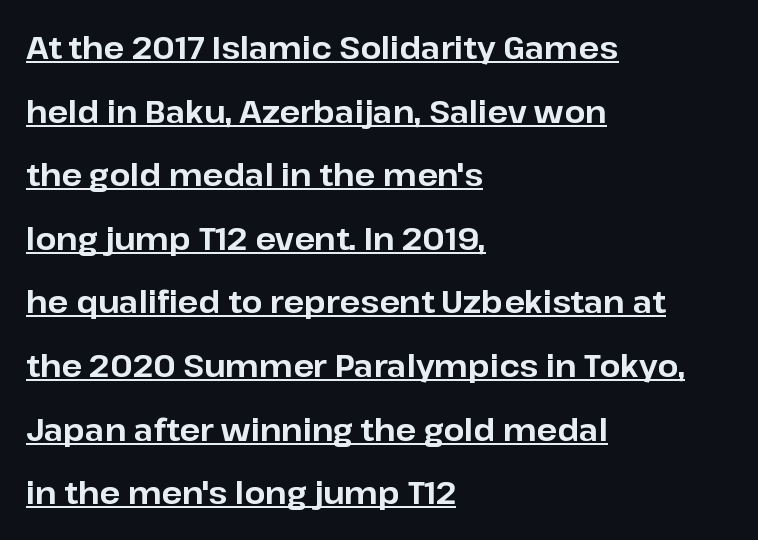
{"serif": "no", "italic": "no", "bold": "yes", "weight": "bold", "width": "normal", "stroke_contrast": "low", "x_height": "medium", "monospaced": "no", "underline": "yes", "align": "left", "line_spacing": "loose", "line_spacing_ratio": 2.12, "letter_spacing": "normal", "letter_spacing_em": 0.0, "glyph_px": 30}
